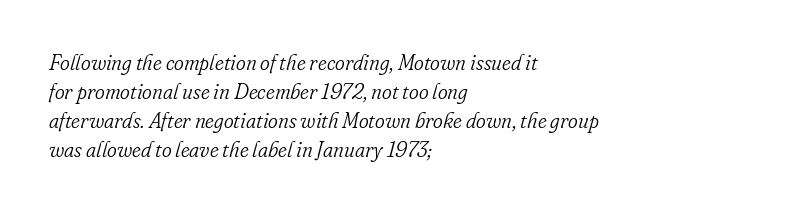
The image shows 21 px text type, italic (leaning right); set left-aligned, normal line spacing (1.38x), normal letter spacing, not underlined.
